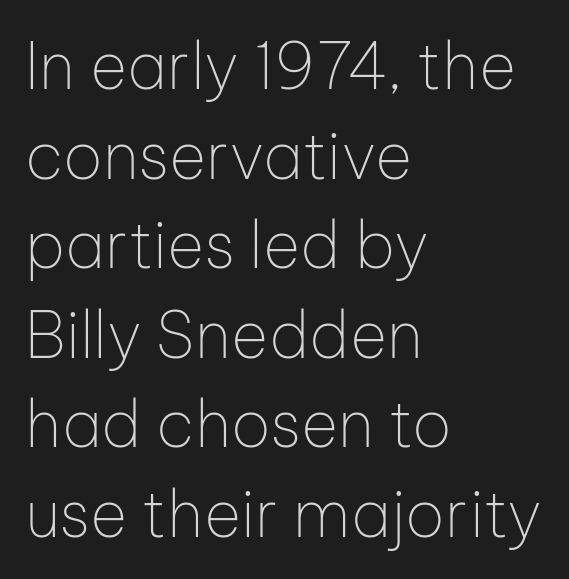
The image shows 64 px thin sans-serif type, upright; set left-aligned, normal line spacing (1.4x), normal letter spacing, not underlined; low stroke contrast and a medium x-height.
